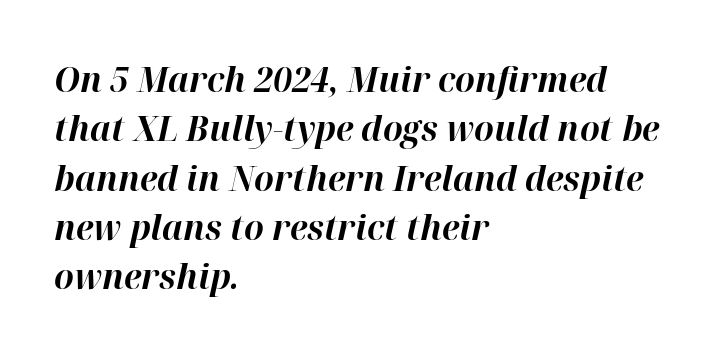
{"italic": "yes", "lean": "right", "slant_degrees": 12, "bold": "yes", "weight": "bold", "width": "normal", "stroke_contrast": "high", "x_height": "medium", "monospaced": "no", "underline": "no", "align": "left", "line_spacing": "normal", "line_spacing_ratio": 1.41, "letter_spacing": "normal", "letter_spacing_em": 0.0, "glyph_px": 35}
